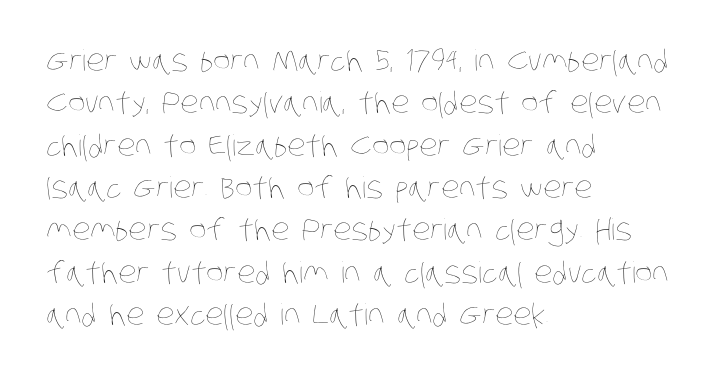
The image shows 29 px thin, condensed type; set left-aligned, normal line spacing (1.46x), normal letter spacing, not underlined; low stroke contrast and a large x-height.
